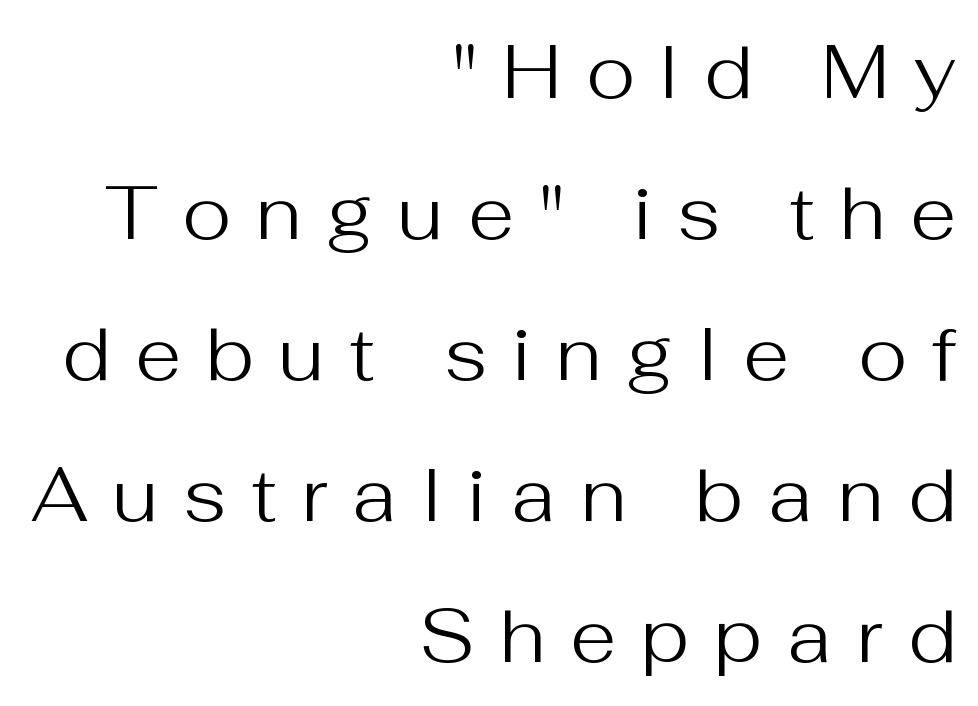
{"serif": "no", "italic": "no", "bold": "no", "weight": "regular", "width": "normal", "stroke_contrast": "medium", "x_height": "medium", "monospaced": "no", "underline": "no", "align": "right", "line_spacing_ratio": 1.88, "letter_spacing": "wide", "letter_spacing_em": 0.33, "glyph_px": 75}
